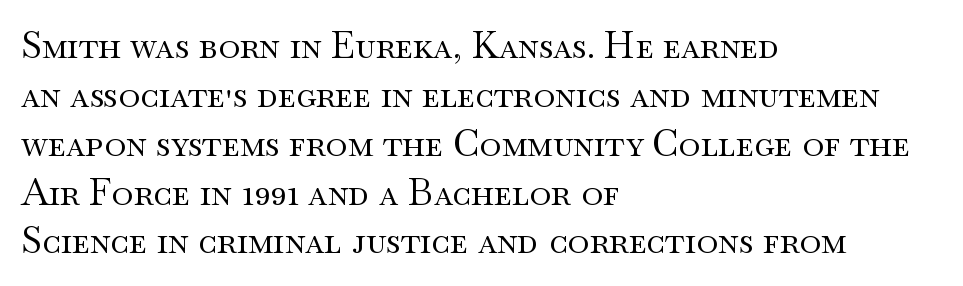
Q: Is the text bold? A: No.
Q: Is the text italic (slanted)? A: No, it is upright.
Q: Is the typeface a serif or a sans-serif typeface? A: Serif.
Q: Is the text underlined? A: No.
Q: How is the paragraph aligned? A: Left-aligned.
Q: Is the spacing between letters normal or unusually wide? A: Normal.
Q: Is the spacing between lines tight, normal or loose? A: Normal.
Q: Width (condensed, normal, or wide)? A: Wide.
Q: Stroke contrast? A: Medium.
Q: x-height? A: Small.
Q: Monospaced? A: No.
